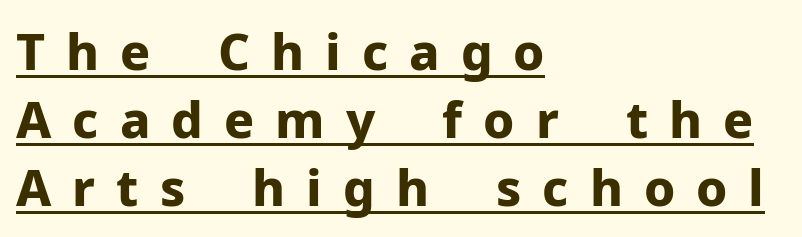
Q: Is the text bold? A: Yes.
Q: Is the text italic (slanted)? A: No, it is upright.
Q: Is the typeface a serif or a sans-serif typeface? A: Sans-serif.
Q: Is the text underlined? A: Yes.
Q: How is the paragraph aligned? A: Left-aligned.
Q: Is the spacing between letters normal or unusually wide? A: Unusually wide.
Q: Is the spacing between lines tight, normal or loose? A: Normal.
Q: Width (condensed, normal, or wide)? A: Normal.
Q: Stroke contrast? A: Low.
Q: x-height? A: Medium.
Q: Monospaced? A: No.
